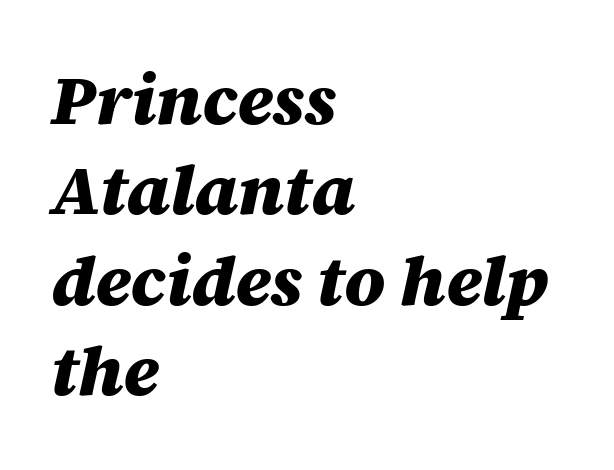
The image shows 70 px heavy type, italic (leaning right); set left-aligned, normal line spacing (1.29x), normal letter spacing, not underlined; medium stroke contrast and a large x-height.
